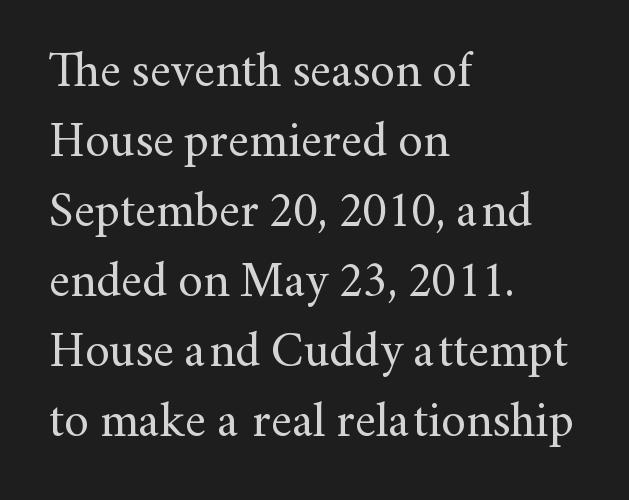
Q: Is the text bold? A: No.
Q: Is the text italic (slanted)? A: No, it is upright.
Q: Is the typeface a serif or a sans-serif typeface? A: Serif.
Q: Is the text underlined? A: No.
Q: How is the paragraph aligned? A: Left-aligned.
Q: Is the spacing between letters normal or unusually wide? A: Normal.
Q: Is the spacing between lines tight, normal or loose? A: Normal.
Q: Width (condensed, normal, or wide)? A: Normal.
Q: Stroke contrast? A: Medium.
Q: x-height? A: Small.
Q: Monospaced? A: No.
